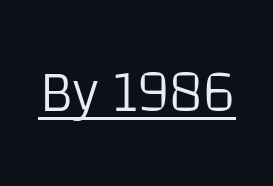
Q: Is the text bold? A: No.
Q: Is the text italic (slanted)? A: No, it is upright.
Q: Is the typeface a serif or a sans-serif typeface? A: Sans-serif.
Q: Is the text underlined? A: Yes.
Q: Is the spacing between letters normal or unusually wide? A: Normal.
Q: Width (condensed, normal, or wide)? A: Normal.
Q: Stroke contrast? A: Low.
Q: x-height? A: Large.
Q: Monospaced? A: No.
